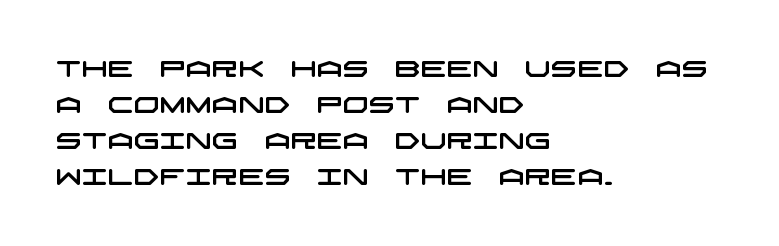
Q: Is the text underlined? A: No.
Q: How is the paragraph aligned? A: Left-aligned.
Q: Is the spacing between letters normal or unusually wide? A: Normal.
Q: Is the spacing between lines tight, normal or loose? A: Normal.
